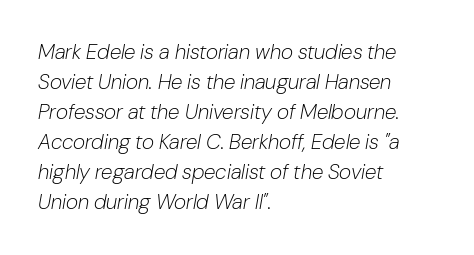
{"italic": "yes", "lean": "right", "slant_degrees": 10, "bold": "no", "underline": "no", "align": "left", "line_spacing": "normal", "line_spacing_ratio": 1.43, "letter_spacing": "normal", "letter_spacing_em": 0.0, "glyph_px": 21}
